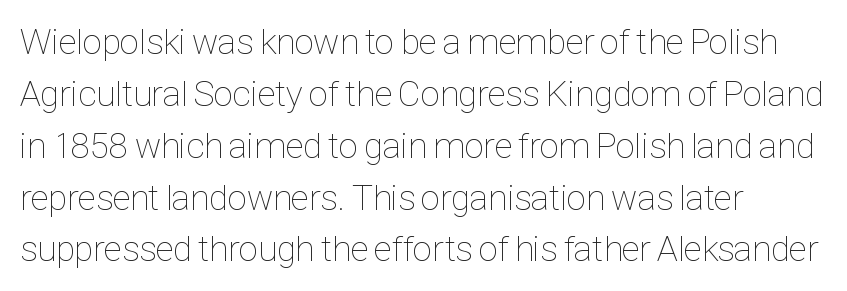
The image shows 36 px thin, condensed type, upright; set left-aligned, normal line spacing (1.44x), normal letter spacing, not underlined; low stroke contrast and a medium x-height.
